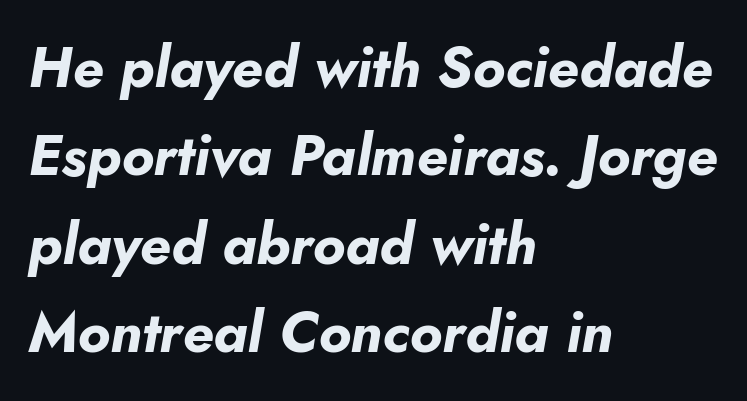
Q: Is the text bold? A: Yes.
Q: Is the text italic (slanted)? A: Yes, it leans right by about 10 degrees.
Q: Is the text underlined? A: No.
Q: How is the paragraph aligned? A: Left-aligned.
Q: Is the spacing between letters normal or unusually wide? A: Normal.
Q: Is the spacing between lines tight, normal or loose? A: Normal.
Q: Width (condensed, normal, or wide)? A: Normal.
Q: Stroke contrast? A: Low.
Q: x-height? A: Small.
Q: Monospaced? A: No.
